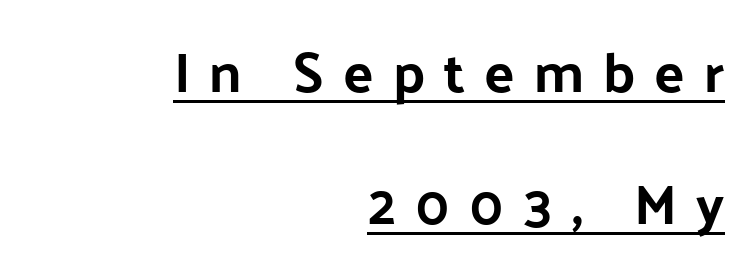
Q: Is the text italic (slanted)? A: No, it is upright.
Q: Is the typeface a serif or a sans-serif typeface? A: Sans-serif.
Q: Is the text underlined? A: Yes.
Q: How is the paragraph aligned? A: Right-aligned.
Q: Is the spacing between letters normal or unusually wide? A: Unusually wide.
Q: Is the spacing between lines tight, normal or loose? A: Loose.
Q: Width (condensed, normal, or wide)? A: Normal.
Q: Stroke contrast? A: Low.
Q: x-height? A: Medium.
Q: Monospaced? A: No.
